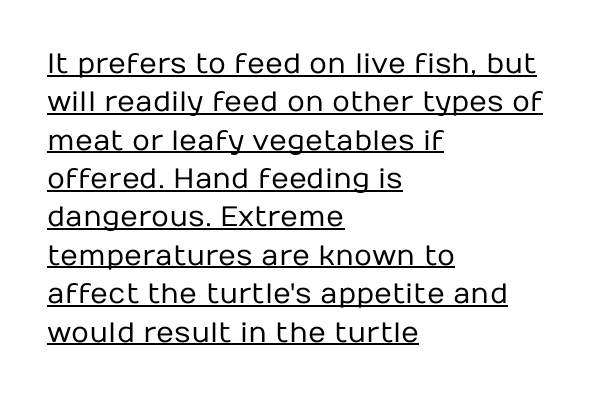
The image shows 28 px regular-weight sans-serif type, upright; set left-aligned, normal line spacing (1.37x), normal letter spacing, underlined; low stroke contrast and a medium x-height.
